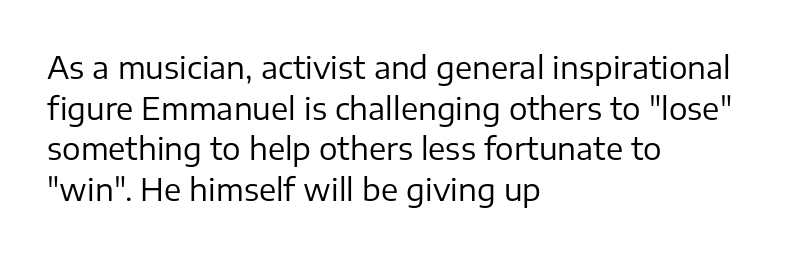
{"serif": "no", "italic": "no", "bold": "no", "weight": "regular", "width": "normal", "stroke_contrast": "low", "x_height": "medium", "monospaced": "no", "underline": "no", "align": "left", "line_spacing": "normal", "line_spacing_ratio": 1.31, "letter_spacing": "normal", "letter_spacing_em": 0.0, "glyph_px": 31}
